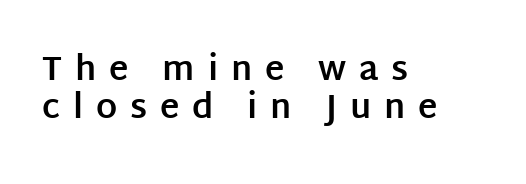
Q: Is the text bold? A: Yes.
Q: Is the text italic (slanted)? A: No, it is upright.
Q: Is the typeface a serif or a sans-serif typeface? A: Sans-serif.
Q: Is the text underlined? A: No.
Q: How is the paragraph aligned? A: Left-aligned.
Q: Is the spacing between letters normal or unusually wide? A: Unusually wide.
Q: Width (condensed, normal, or wide)? A: Normal.
Q: Stroke contrast? A: Low.
Q: x-height? A: Large.
Q: Monospaced? A: No.
